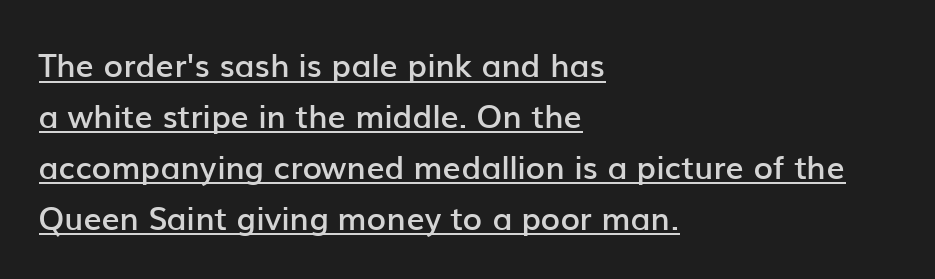
The image shows 32 px semibold sans-serif type, upright; set left-aligned, normal line spacing (1.59x), normal letter spacing, underlined; low stroke contrast and a medium x-height.
